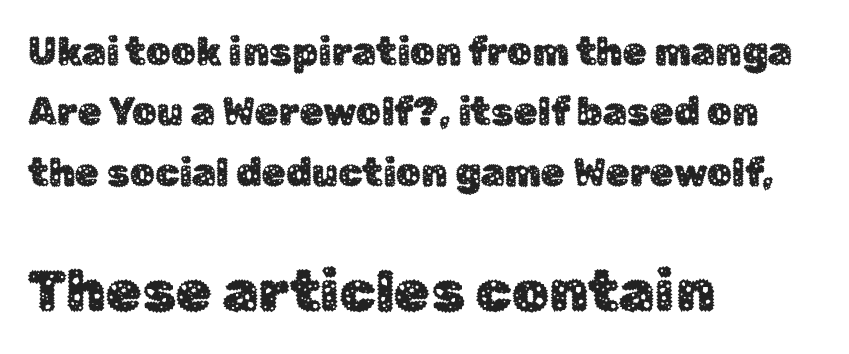
{"serif": "no", "italic": "no", "width": "normal", "stroke_contrast": "low", "x_height": "medium", "monospaced": "no", "underline": "no", "align": "left", "line_spacing": "normal", "line_spacing_ratio": 1.55, "letter_spacing": "normal", "letter_spacing_em": 0.0, "larger_block": "second", "size_ratio": 1.49, "glyph_px": 58}
